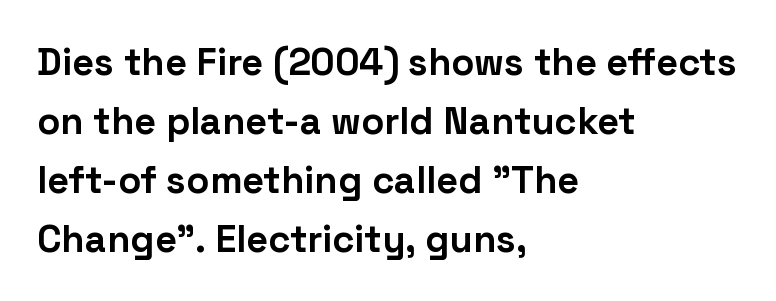
Strong, thick strokes mark this as bold type. Summary of vertical rhythm: regular, with standard interline spacing. Tall strokes in this sample are plumb rather than angled. Serif or sans? Sans — the stroke terminals are bare. Left-aligned paragraph, ragged on the right. The rendering uses natural spacing where letterforms have individual widths.
